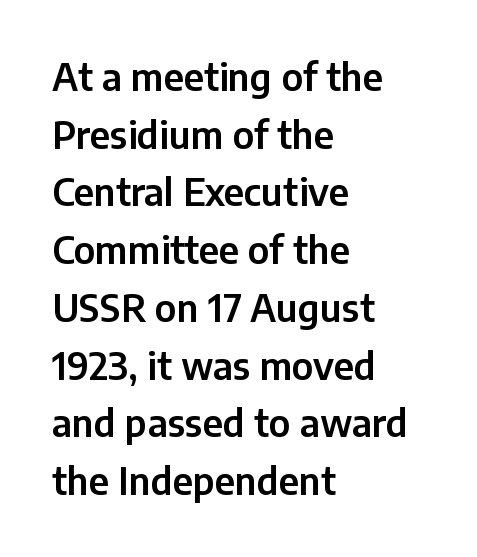
{"serif": "no", "italic": "no", "width": "normal", "stroke_contrast": "low", "x_height": "medium", "monospaced": "no", "underline": "no", "align": "left", "line_spacing": "normal", "line_spacing_ratio": 1.56, "letter_spacing": "normal", "letter_spacing_em": 0.0, "glyph_px": 37}
